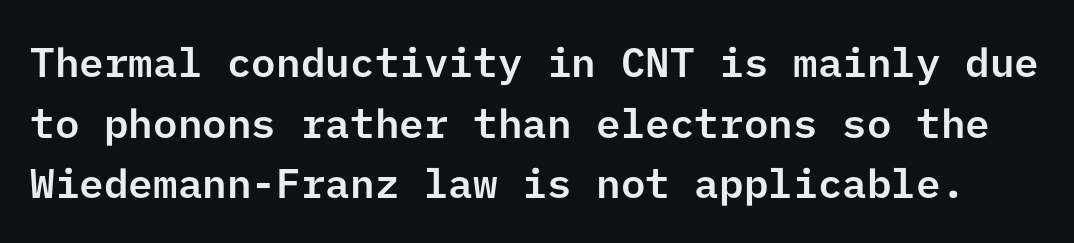
Q: Is the text italic (slanted)? A: No, it is upright.
Q: Is the typeface a serif or a sans-serif typeface? A: Sans-serif.
Q: Is the text underlined? A: No.
Q: Is the spacing between letters normal or unusually wide? A: Normal.
Q: Is the spacing between lines tight, normal or loose? A: Normal.
Q: Width (condensed, normal, or wide)? A: Normal.
Q: Stroke contrast? A: Low.
Q: x-height? A: Medium.
